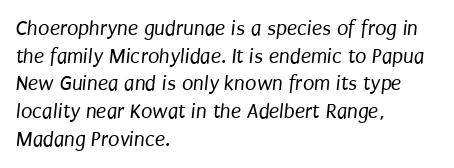
{"bold": "no", "underline": "no", "align": "left", "line_spacing": "normal", "line_spacing_ratio": 1.32, "letter_spacing": "normal", "letter_spacing_em": 0.0, "glyph_px": 21}
